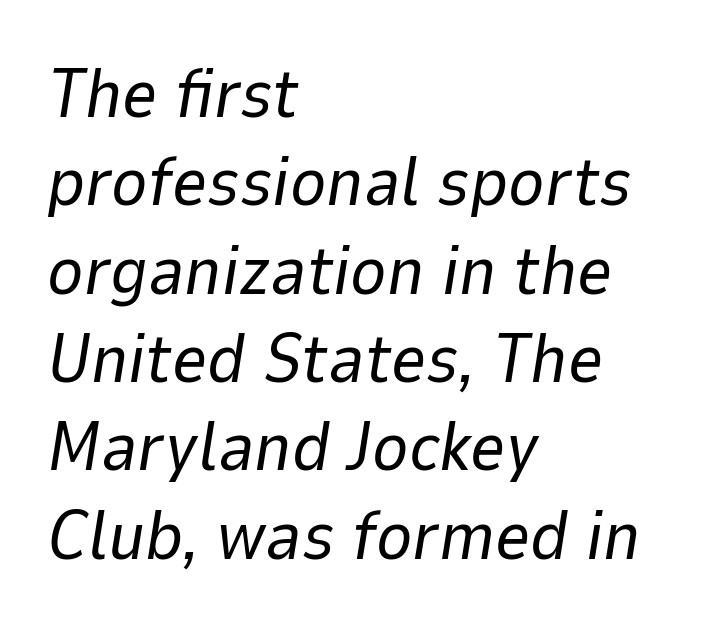
The image shows 69 px regular-weight type, italic (leaning right); set left-aligned, normal line spacing (1.28x), normal letter spacing, not underlined; low stroke contrast and a medium x-height.
